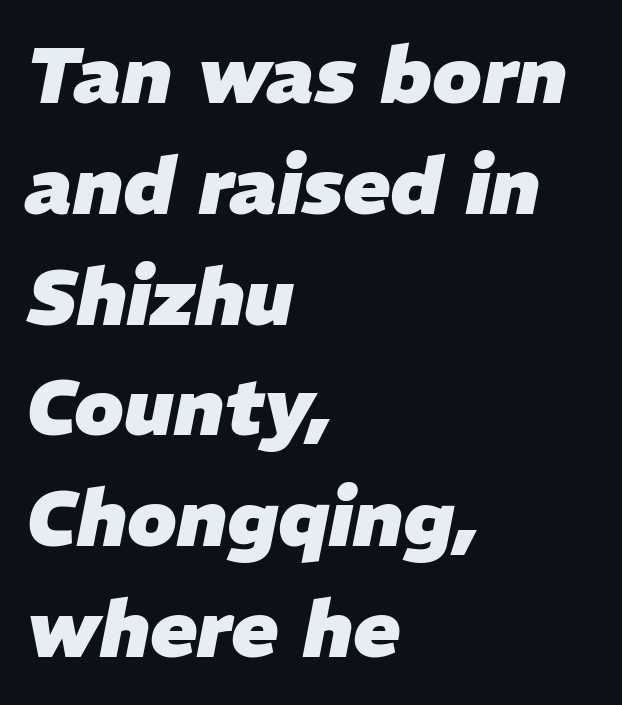
The face used here is rendered with its standard letterfit. The rendering uses natural spacing where letterforms have individual widths. Descender tails drop into unmarked territory. Vertically, the passage feels balanced, rows spaced as you'd expect.
